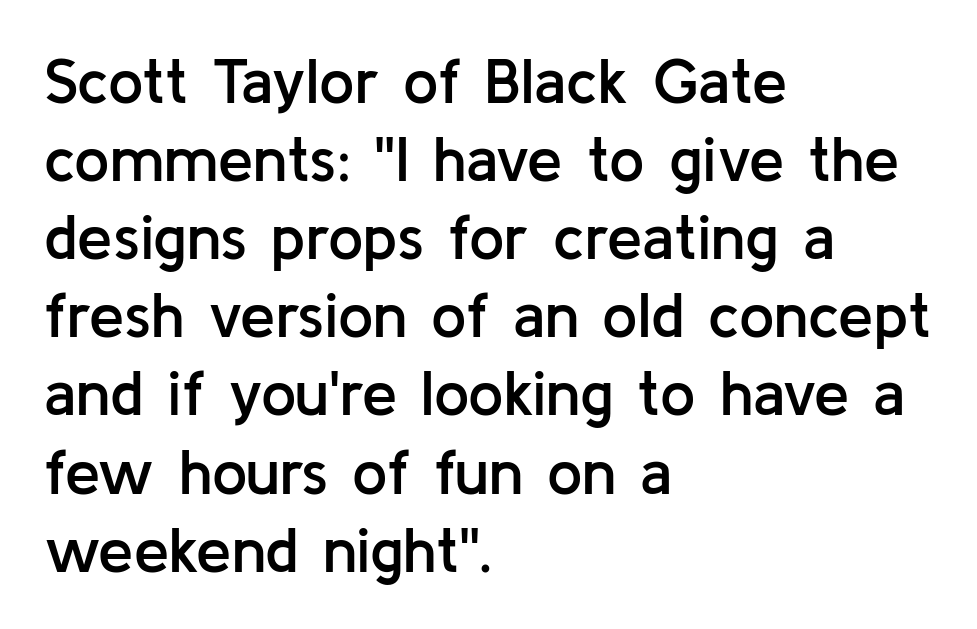
{"serif": "no", "italic": "no", "bold": "semi", "weight": "semibold", "width": "normal", "stroke_contrast": "low", "x_height": "medium", "monospaced": "no", "underline": "no", "align": "left", "line_spacing_ratio": 1.24, "letter_spacing": "normal", "letter_spacing_em": 0.0, "glyph_px": 63}
